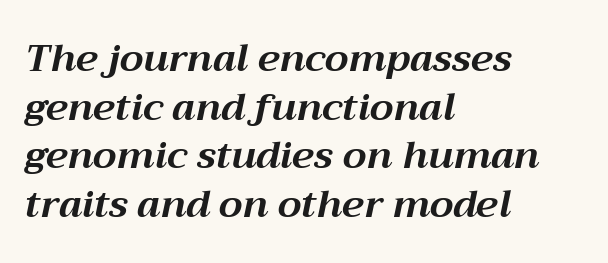
The image shows 38 px bold type, italic (leaning right); set left-aligned, normal line spacing (1.28x), normal letter spacing, not underlined; medium stroke contrast and a medium x-height.
